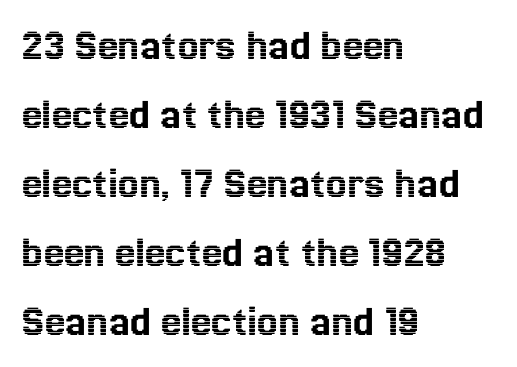
The image shows 46 px text type, upright; set left-aligned, normal line spacing (1.5x), normal letter spacing, not underlined; a medium x-height.
